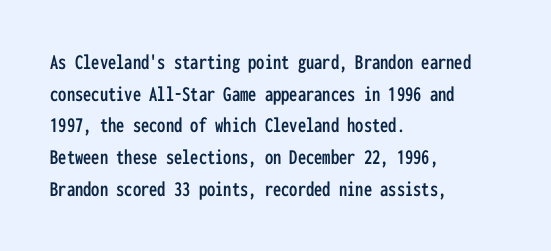
The image shows 22 px text type, upright; set left-aligned, normal line spacing (1.44x), normal letter spacing, not underlined.
